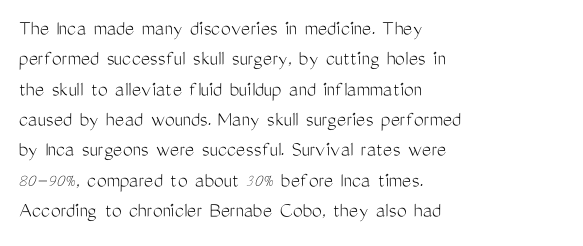
The image shows 22 px text type, upright; set left-aligned, normal line spacing (1.38x), normal letter spacing, not underlined.
